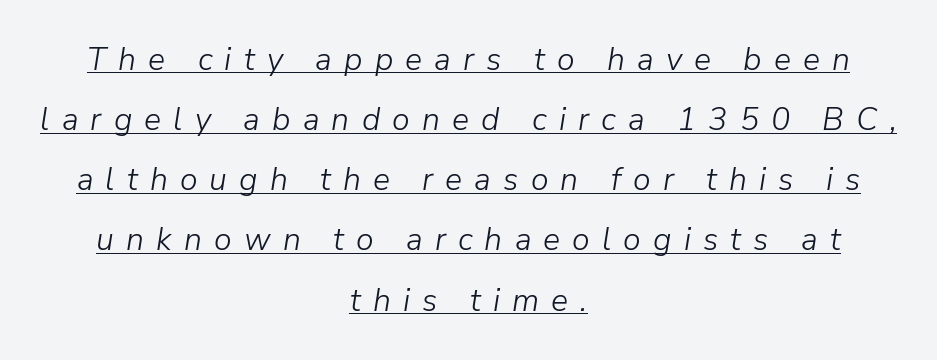
{"italic": "yes", "lean": "right", "slant_degrees": 9, "bold": "no", "weight": "light", "width": "normal", "stroke_contrast": "low", "x_height": "medium", "monospaced": "no", "underline": "yes", "align": "center", "line_spacing_ratio": 1.88, "letter_spacing": "wide", "letter_spacing_em": 0.38, "glyph_px": 32}
